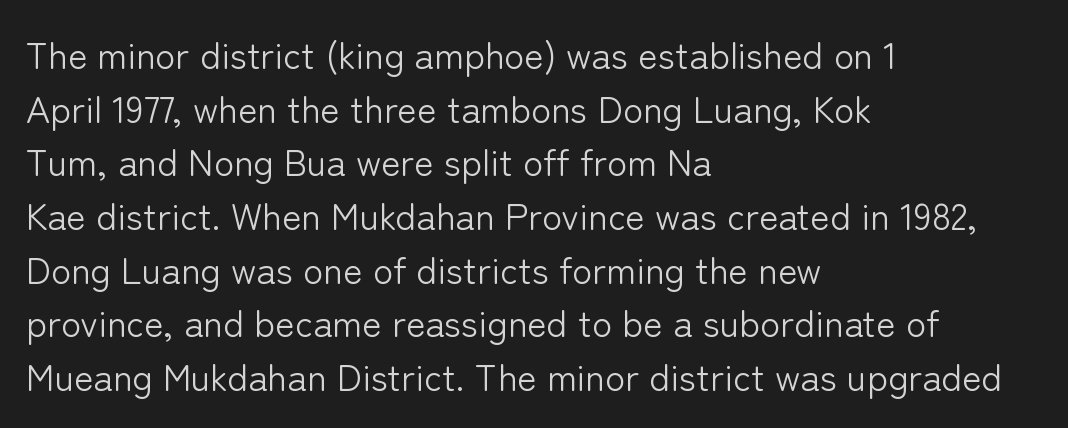
Q: Is the text bold? A: No.
Q: Is the text italic (slanted)? A: No, it is upright.
Q: Is the typeface a serif or a sans-serif typeface? A: Sans-serif.
Q: Is the text underlined? A: No.
Q: How is the paragraph aligned? A: Left-aligned.
Q: Is the spacing between letters normal or unusually wide? A: Normal.
Q: Is the spacing between lines tight, normal or loose? A: Normal.
Q: Width (condensed, normal, or wide)? A: Normal.
Q: Stroke contrast? A: Low.
Q: x-height? A: Medium.
Q: Monospaced? A: No.
